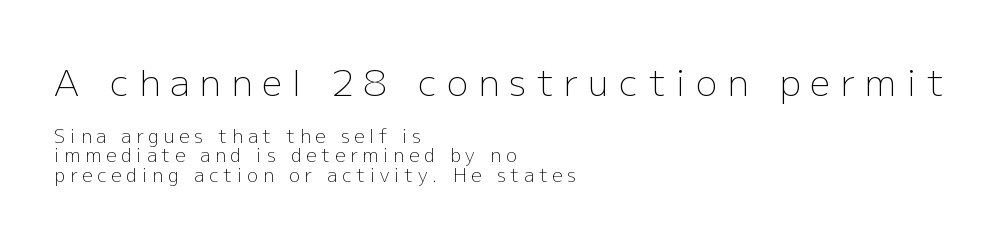
{"serif": "no", "italic": "no", "bold": "no", "weight": "light", "width": "normal", "stroke_contrast": "low", "x_height": "medium", "monospaced": "no", "underline": "no", "align": "left", "line_spacing": "tight", "line_spacing_ratio": 1.08, "letter_spacing": "wide", "letter_spacing_em": 0.28, "larger_block": "first", "size_ratio": 2.0, "glyph_px": 36}
